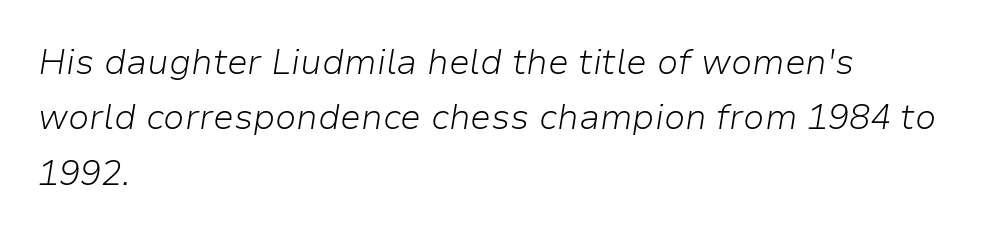
Q: Is the text bold? A: No.
Q: Is the text italic (slanted)? A: Yes, it leans right by about 9 degrees.
Q: Is the text underlined? A: No.
Q: How is the paragraph aligned? A: Left-aligned.
Q: Is the spacing between letters normal or unusually wide? A: Normal.
Q: Is the spacing between lines tight, normal or loose? A: Normal.
Q: Width (condensed, normal, or wide)? A: Normal.
Q: Stroke contrast? A: Low.
Q: x-height? A: Medium.
Q: Monospaced? A: No.
